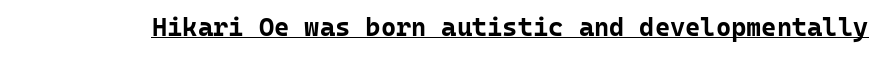
{"italic": "no", "bold": "yes", "underline": "yes", "letter_spacing": "normal", "letter_spacing_em": 0.0, "glyph_px": 26}
